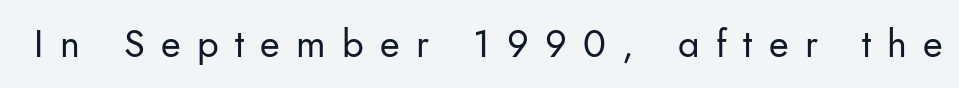
Q: Is the text bold? A: No.
Q: Is the text italic (slanted)? A: No, it is upright.
Q: Is the typeface a serif or a sans-serif typeface? A: Sans-serif.
Q: Is the text underlined? A: No.
Q: Is the spacing between letters normal or unusually wide? A: Unusually wide.
Q: Width (condensed, normal, or wide)? A: Normal.
Q: Stroke contrast? A: Low.
Q: x-height? A: Small.
Q: Monospaced? A: No.
